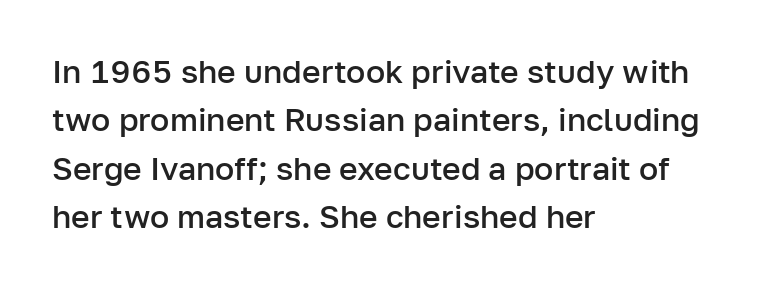
The image shows 32 px semibold sans-serif type, upright; set left-aligned, normal line spacing (1.51x), normal letter spacing, not underlined; low stroke contrast and a medium x-height.
